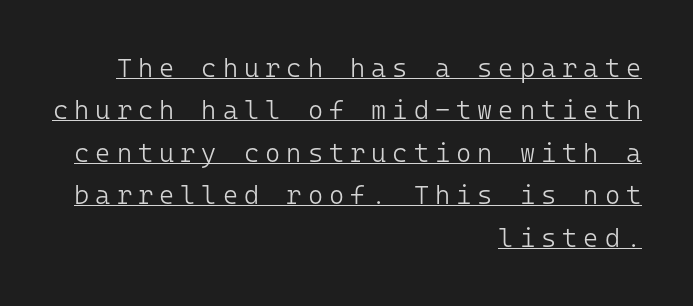
Q: Is the text bold? A: No.
Q: Is the text italic (slanted)? A: No, it is upright.
Q: Is the text underlined? A: Yes.
Q: How is the paragraph aligned? A: Right-aligned.
Q: Is the spacing between letters normal or unusually wide? A: Unusually wide.
Q: Is the spacing between lines tight, normal or loose? A: Normal.
